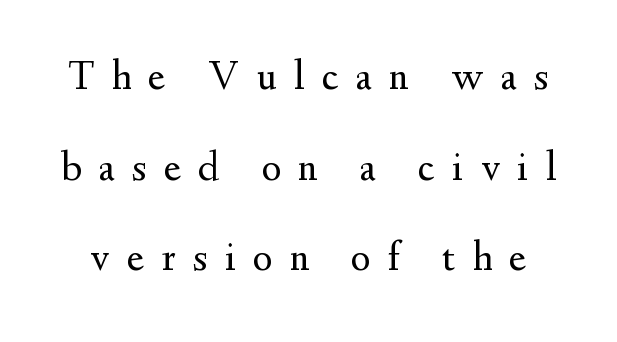
The passage shown is typeset with a serif family. The vertical gap from one line to the next is large. Here the designer chose a conventional face with non-uniform glyph widths. Here the glyphs are tracked loosely, breaking word shapes into spaced letters. Glance below the letters and you will spot only blank space.
